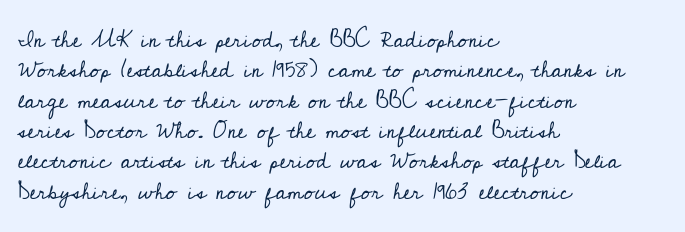
The space directly below the letters is spotless. Caption: standard tracking, unaltered. Vertically, the passage feels balanced, rows spaced as you'd expect.
